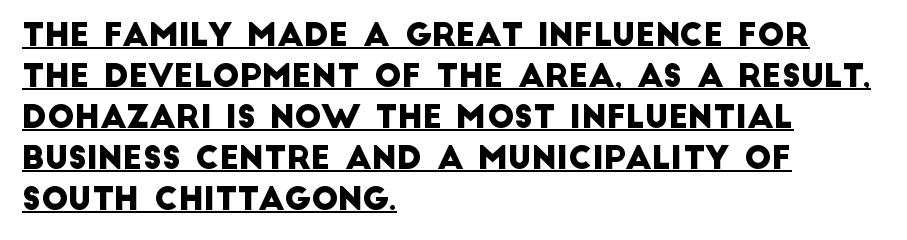
Q: Is the typeface a serif or a sans-serif typeface? A: Sans-serif.
Q: Is the text underlined? A: Yes.
Q: How is the paragraph aligned? A: Left-aligned.
Q: Is the spacing between letters normal or unusually wide? A: Normal.
Q: Is the spacing between lines tight, normal or loose? A: Normal.
Q: Width (condensed, normal, or wide)? A: Normal.
Q: Stroke contrast? A: Low.
Q: x-height? A: Large.
Q: Monospaced? A: No.
